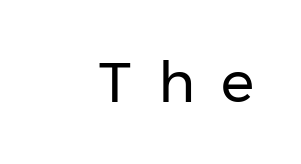
The image shows 56 px regular-weight sans-serif type, upright; set right-aligned, unusually wide letter spacing (+0.47 em), not underlined; low stroke contrast and a medium x-height.
